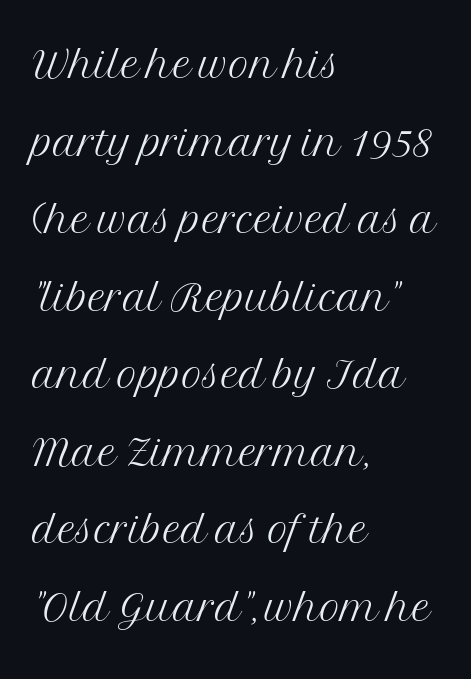
{"serif": "yes", "bold": "no", "weight": "light", "width": "normal", "stroke_contrast": "medium", "x_height": "medium", "monospaced": "no", "underline": "no", "align": "left", "line_spacing": "normal", "line_spacing_ratio": 1.36, "letter_spacing": "normal", "letter_spacing_em": 0.0, "glyph_px": 57}
